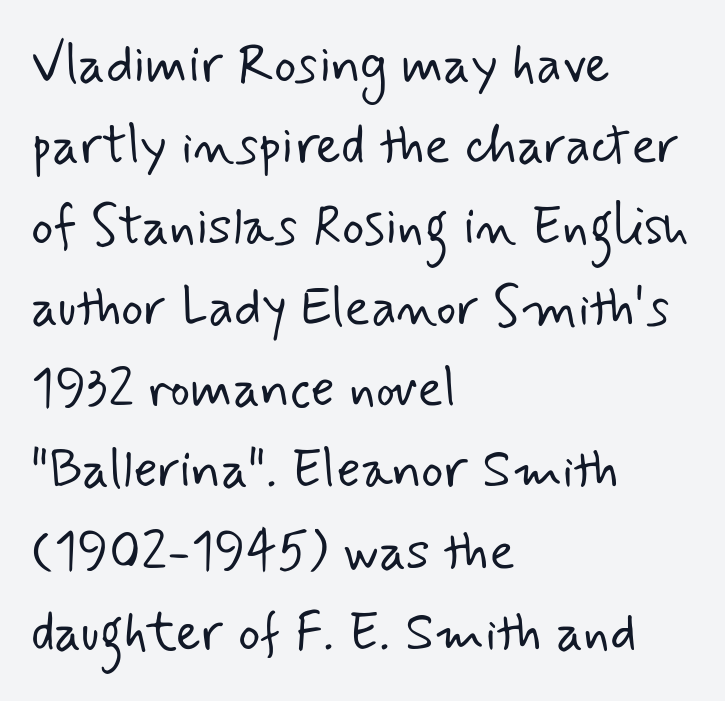
{"serif": "no", "bold": "no", "weight": "light", "width": "normal", "stroke_contrast": "low", "x_height": "small", "monospaced": "no", "underline": "no", "align": "left", "line_spacing": "normal", "line_spacing_ratio": 1.53, "letter_spacing": "normal", "letter_spacing_em": 0.0, "glyph_px": 53}
